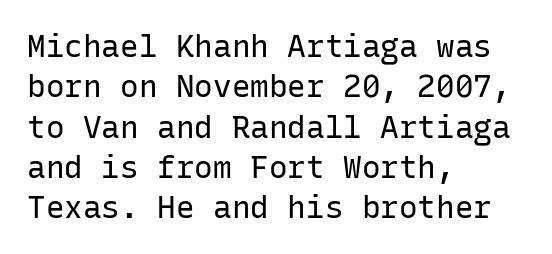
Q: Is the text bold? A: No.
Q: Is the text italic (slanted)? A: No, it is upright.
Q: Is the typeface a serif or a sans-serif typeface? A: Sans-serif.
Q: Is the text underlined? A: No.
Q: How is the paragraph aligned? A: Left-aligned.
Q: Is the spacing between letters normal or unusually wide? A: Normal.
Q: Is the spacing between lines tight, normal or loose? A: Normal.
Q: Width (condensed, normal, or wide)? A: Normal.
Q: Stroke contrast? A: Low.
Q: x-height? A: Medium.
Q: Monospaced? A: Yes.
